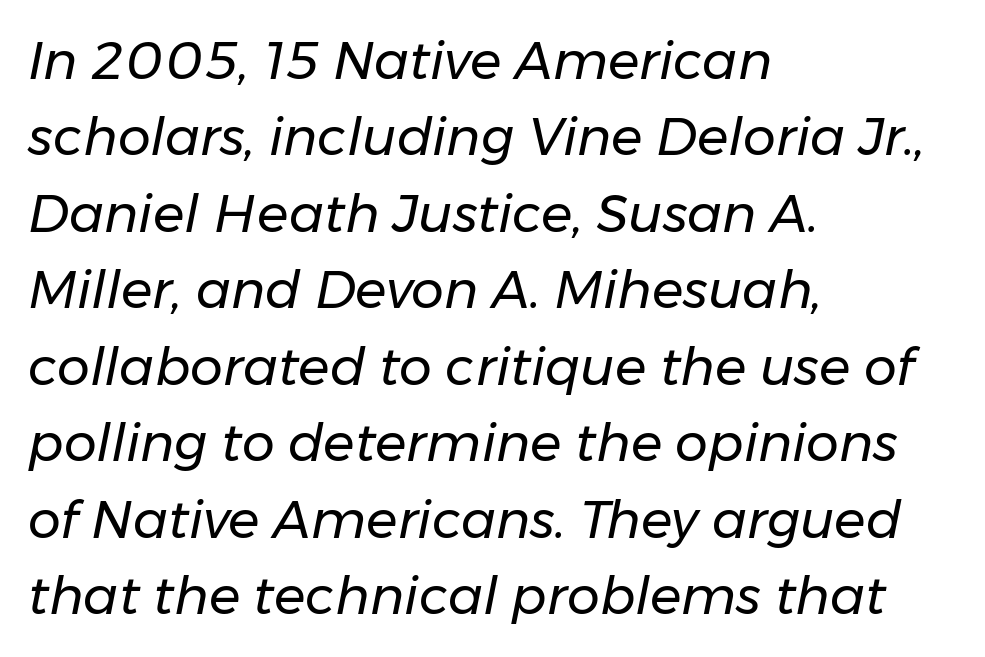
Weight: not bold — regular or lighter. Glyph-to-glyph distance matches everyday printed text. The text carries the slant typical of an italic or oblique font. The face used here is proportionally spaced, like ordinary book or web type.
